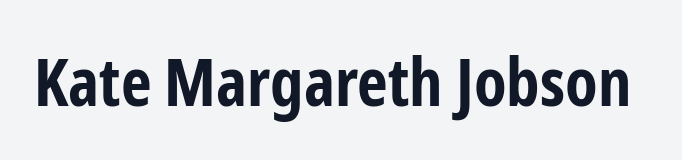
Q: Is the text bold? A: Yes.
Q: Is the text italic (slanted)? A: No, it is upright.
Q: Is the typeface a serif or a sans-serif typeface? A: Sans-serif.
Q: Is the text underlined? A: No.
Q: Is the spacing between letters normal or unusually wide? A: Normal.
Q: Width (condensed, normal, or wide)? A: Condensed.
Q: Stroke contrast? A: Low.
Q: x-height? A: Medium.
Q: Monospaced? A: No.
